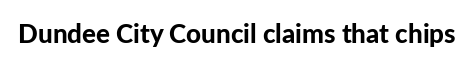
Only glyphs here, with clear space below each row. Rendered with straight, roman letterforms. The glyphs have the mass of a bold cut. Observe the ordinary spacing: letters are neighbours, not strangers.
